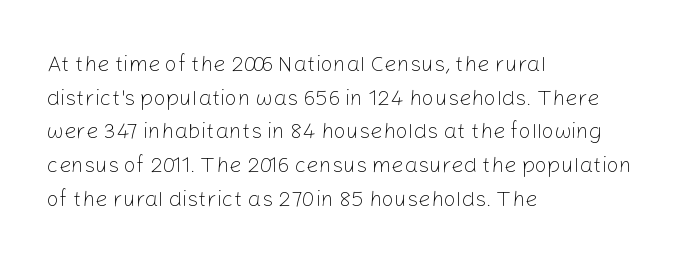
Unbolded letterforms with no extra heft. The letterforms sit shoulder to shoulder at normal distance. Line spacing here is normal. Glance below the letters and you will spot only blank space. Visually the block forms a straight wall on the left and a jagged coastline on the right.
